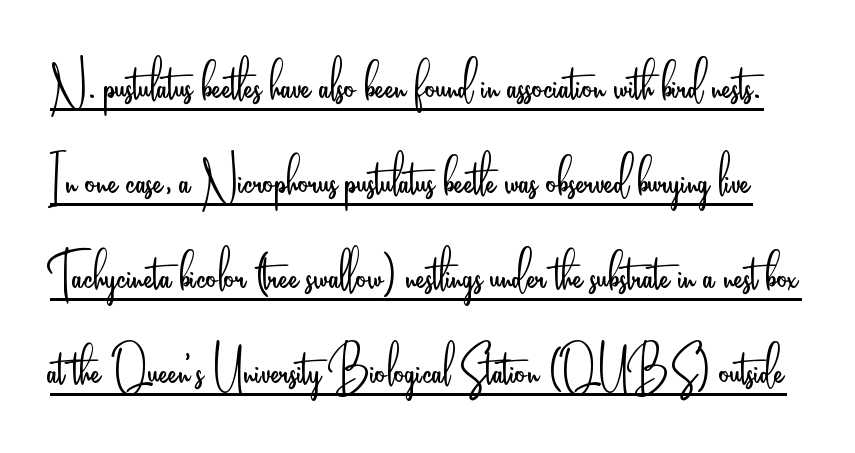
These lines sit exactly where default settings would place them. The passage shown has conventional tracking throughout. Heft: none added — not bold. Quick note: underline on. The face used here is a sans, in the tradition of grotesques and geometrics.
